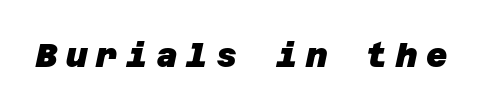
{"serif": "no", "bold": "yes", "weight": "heavy", "width": "normal", "stroke_contrast": "low", "x_height": "large", "underline": "no", "letter_spacing": "wide", "letter_spacing_em": 0.26, "glyph_px": 33}
